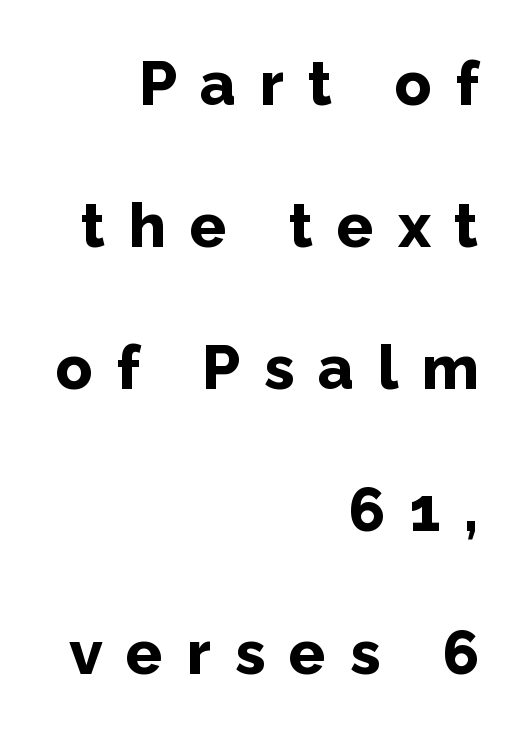
Examine the stroke ends and you'll find no serifs. Notice the wide empty band between every row — that's loose leading. The passage shown is emphatically bold. These lines are set flush right with a ragged left edge. Letters rest on an invisible, unmarked baseline.
